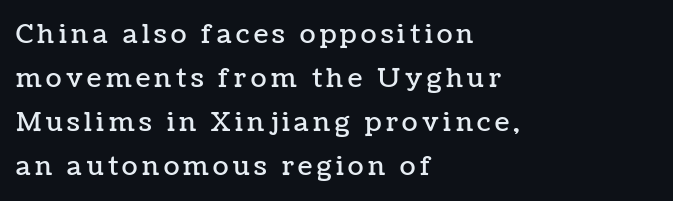
The zone under the glyphs is completely vacant. Horizontal bands of white between lines are of average thickness. Ordinary non-slanted type is in use. The ragged edge is on the right, which tells us the setting is flush left.
